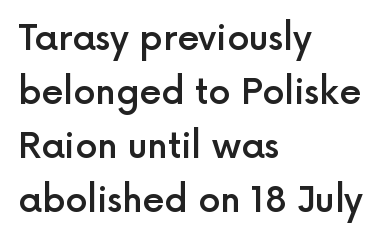
On the weight axis this lands at semibold, roughly 600. Inter-character spacing is left at the font's built-in metrics. The lettering holds an erect, upright posture throughout. Examine the stroke ends and you'll find no serifs. Varying glyph widths throughout — classic text-font behaviour. The leading is moderate, giving the passage an even texture.
